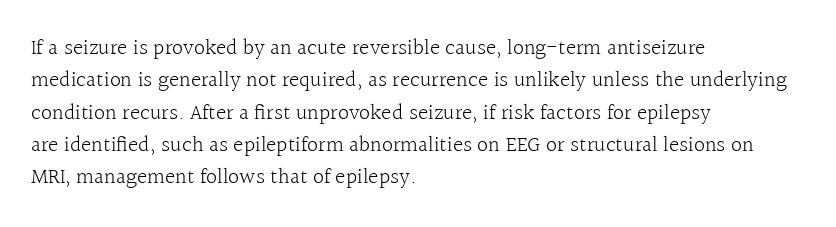
The image shows 22 px text type, upright; set left-aligned, normal line spacing (1.47x), normal letter spacing, not underlined.
